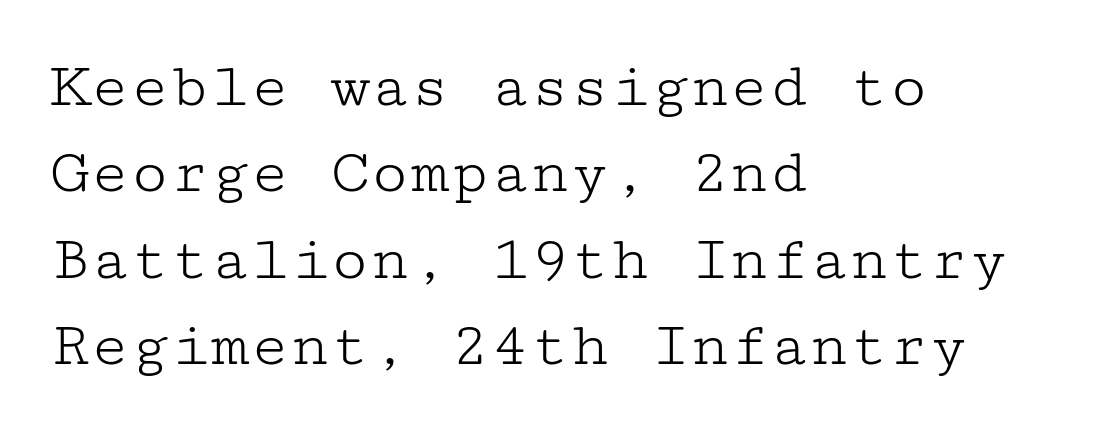
{"serif": "yes", "italic": "no", "bold": "no", "weight": "light", "width": "wide", "stroke_contrast": "low", "x_height": "medium", "underline": "no", "align": "left", "line_spacing": "normal", "line_spacing_ratio": 1.31, "letter_spacing": "normal", "letter_spacing_em": 0.0, "glyph_px": 66}
